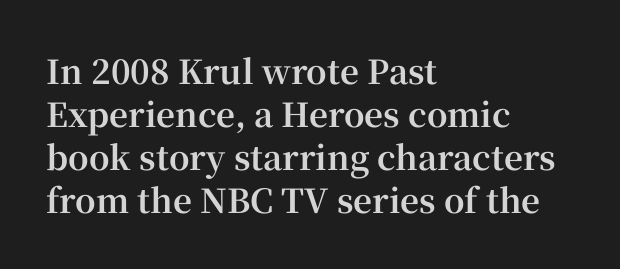
{"serif": "yes", "italic": "no", "bold": "yes", "weight": "bold", "width": "normal", "stroke_contrast": "high", "x_height": "medium", "monospaced": "no", "underline": "no", "align": "left", "line_spacing": "normal", "line_spacing_ratio": 1.3, "letter_spacing": "normal", "letter_spacing_em": 0.0, "glyph_px": 33}
